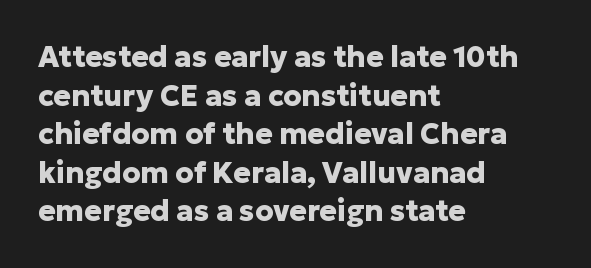
Only glyphs here, with clear space below each row. Between one letter and the next there's only the usual sliver of space. Notice how the stems are strictly vertical — no italics here. Is the block centered? No — it sits flush against the left margin. How heavy is the stroke? Heavy — this is a bold. The line-height multiplier appears to be the usual default.
